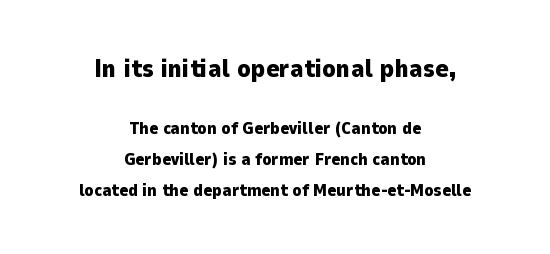
Italic: no, the glyphs are upright roman. The sample has been set heavy, in full bold. Between these two stacked blocks, the higher one wins on size. Tracking value appears to be zero — textbook default spacing. The strip under each line holds only bare page.
